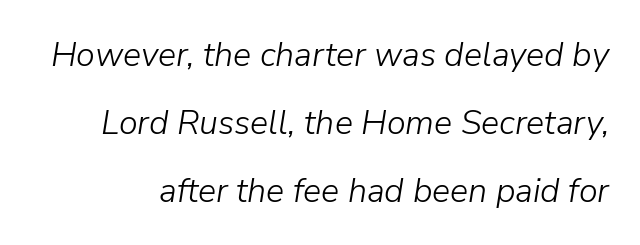
Q: Is the text bold? A: No.
Q: Is the text italic (slanted)? A: Yes, it leans right by about 9 degrees.
Q: Is the text underlined? A: No.
Q: Is the spacing between letters normal or unusually wide? A: Normal.
Q: Is the spacing between lines tight, normal or loose? A: Loose.
Q: Width (condensed, normal, or wide)? A: Normal.
Q: Stroke contrast? A: Low.
Q: x-height? A: Medium.
Q: Monospaced? A: No.
